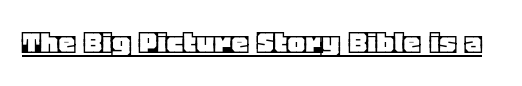
{"italic": "no", "width": "normal", "x_height": "large", "monospaced": "no", "underline": "yes", "letter_spacing": "normal", "letter_spacing_em": 0.0, "glyph_px": 34}
